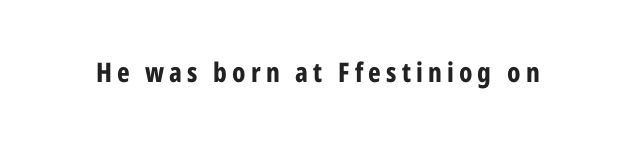
{"italic": "no", "bold": "yes", "underline": "no", "glyph_px": 27}
